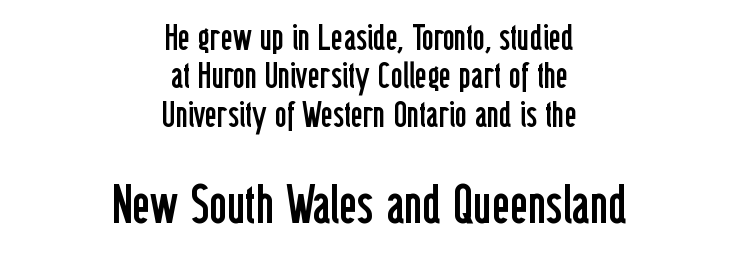
Students, note that the glyphs here touch the page at normal intervals. Stroke thickness stays within the range of a standard reading face or lighter. The lettering stays uniformly vertical, giving the passage a roman look. These two chunks differ in scale, with the bottom chunk taking the larger measure. Each row of text sits above clean, open space.
